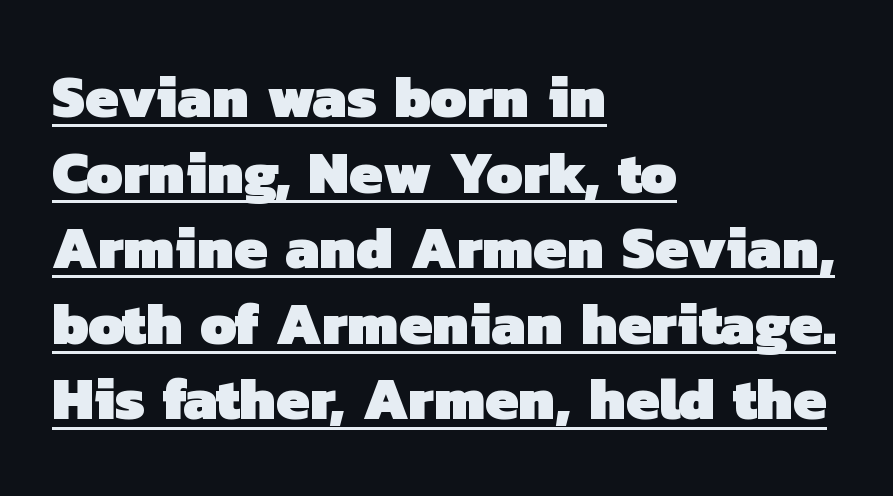
{"serif": "no", "bold": "yes", "weight": "heavy", "width": "normal", "stroke_contrast": "low", "x_height": "medium", "monospaced": "no", "underline": "yes", "align": "left", "line_spacing": "normal", "line_spacing_ratio": 1.28, "letter_spacing": "normal", "letter_spacing_em": 0.0, "glyph_px": 59}
